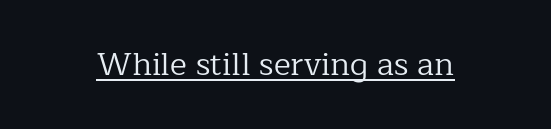
The image shows 32 px regular-weight serif type, upright; set normal letter spacing, underlined; low stroke contrast and a medium x-height.
